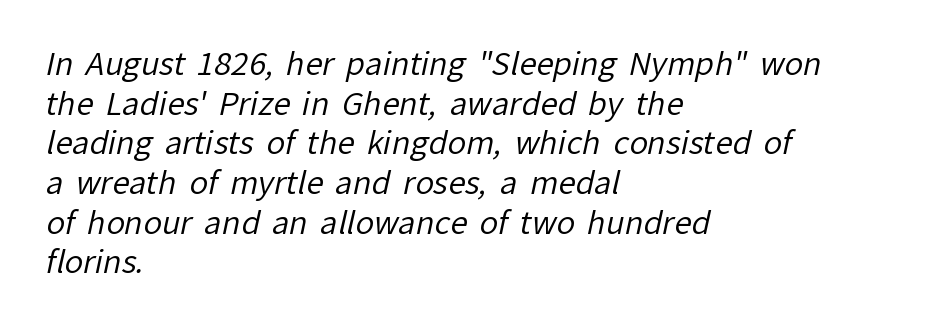
Q: Is the text bold? A: No.
Q: Is the typeface a serif or a sans-serif typeface? A: Sans-serif.
Q: Is the text underlined? A: No.
Q: How is the paragraph aligned? A: Left-aligned.
Q: Is the spacing between letters normal or unusually wide? A: Normal.
Q: Is the spacing between lines tight, normal or loose? A: Normal.
Q: Width (condensed, normal, or wide)? A: Normal.
Q: Stroke contrast? A: Low.
Q: x-height? A: Medium.
Q: Monospaced? A: No.
